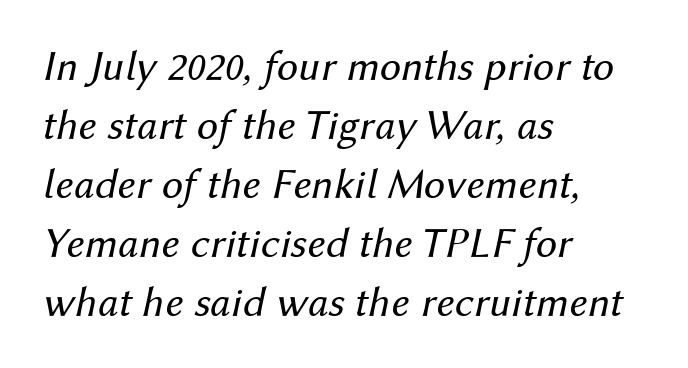
The image shows 43 px regular-weight type, italic (leaning right); set left-aligned, normal line spacing (1.37x), normal letter spacing, not underlined; medium stroke contrast and a medium x-height.
